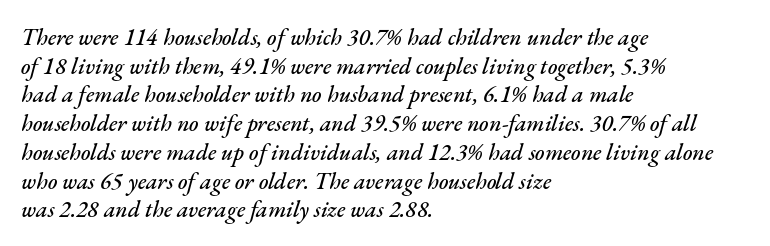
Q: Is the text italic (slanted)? A: Yes, it leans right by about 17 degrees.
Q: Is the text underlined? A: No.
Q: How is the paragraph aligned? A: Left-aligned.
Q: Is the spacing between letters normal or unusually wide? A: Normal.
Q: Is the spacing between lines tight, normal or loose? A: Normal.
